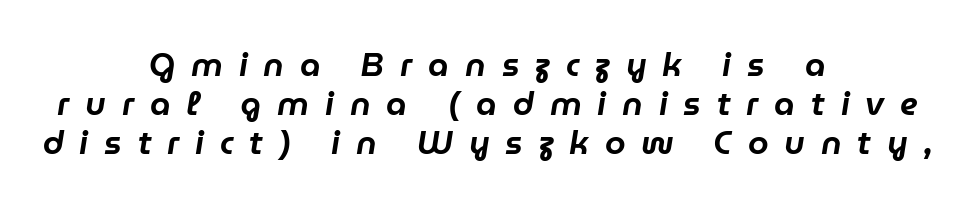
The image shows 33 px text type, italic (leaning right); set centered, line spacing 1.18x, unusually wide letter spacing (+0.48 em), not underlined; low stroke contrast and a medium x-height.
